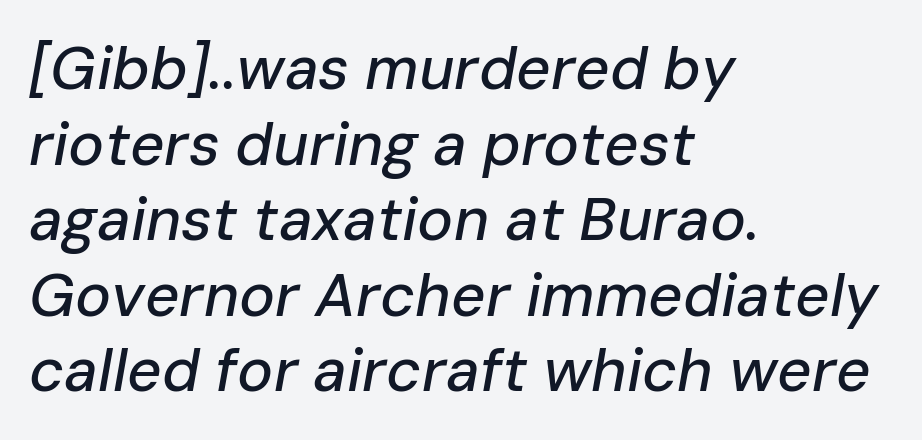
The image shows 60 px text type, italic (leaning right); set left-aligned, normal line spacing (1.26x), normal letter spacing, not underlined; low stroke contrast and a medium x-height.
